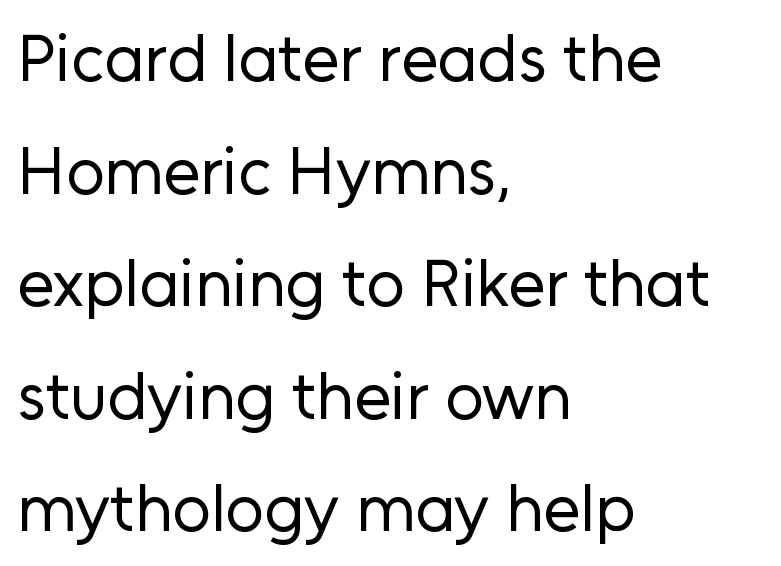
The image shows 67 px regular-weight sans-serif type, upright; set left-aligned, normal line spacing (1.68x), normal letter spacing, not underlined; low stroke contrast and a medium x-height.
